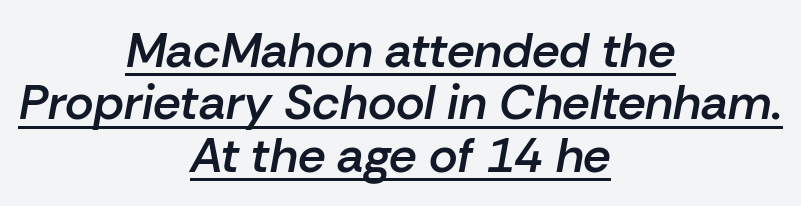
Neither beginnings nor endings align; midpoints do. Does the lettering tilt? It does — this is italic. Typesetter's note: demi weight, one step under bold. The line-height multiplier appears low, near solid setting.
